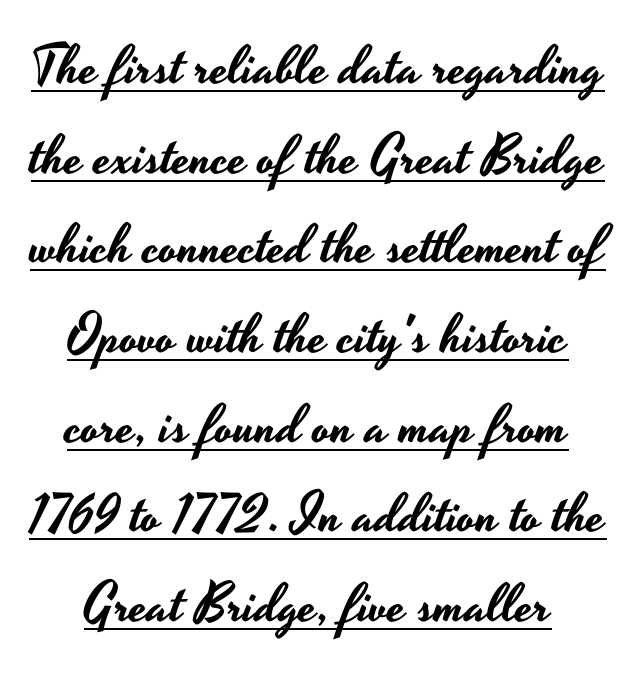
Somebody hit Ctrl+U on this one — the words are underlined. How are the letters spaced? Ordinarily, with no added tracking. Proportional: the letters do not fall into vertical columns.
